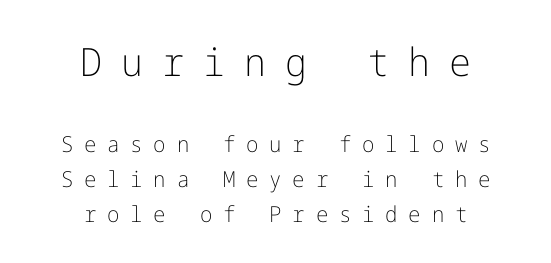
The image shows 39 px light sans-serif type, upright; set centered, normal line spacing (1.6x), unusually wide letter spacing (+0.49 em), not underlined; the first (top) block is 1.77x larger; low stroke contrast and a medium x-height.
